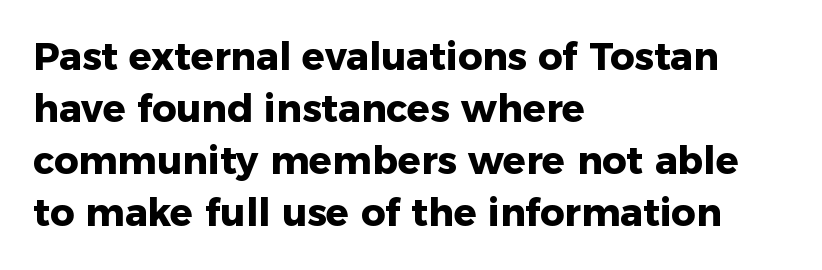
Q: Is the text bold? A: Yes.
Q: Is the text italic (slanted)? A: No, it is upright.
Q: Is the typeface a serif or a sans-serif typeface? A: Sans-serif.
Q: Is the text underlined? A: No.
Q: How is the paragraph aligned? A: Left-aligned.
Q: Is the spacing between letters normal or unusually wide? A: Normal.
Q: Is the spacing between lines tight, normal or loose? A: Normal.
Q: Width (condensed, normal, or wide)? A: Normal.
Q: Stroke contrast? A: Low.
Q: x-height? A: Medium.
Q: Monospaced? A: No.
